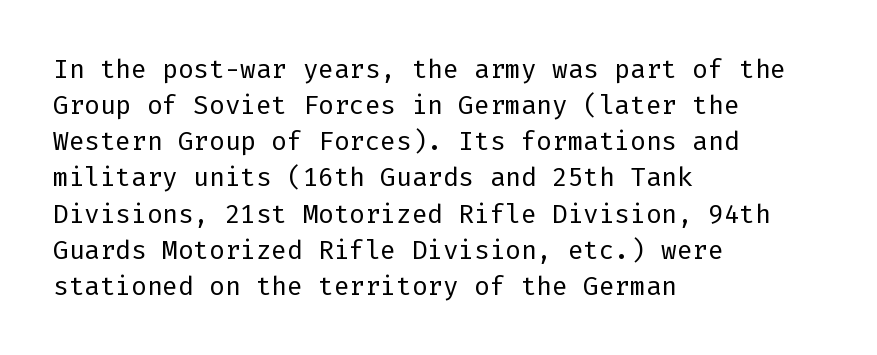
Teacher's note: observe the even left margin — that is flush-left alignment. Students, note that the glyphs here touch the page at normal intervals. Do the letters lean? They stand straight. Descenders hang freely into open space. Stem width sits at or under what a default text font uses.
